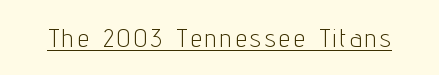
The image shows 26 px text type, upright; set underlined.
